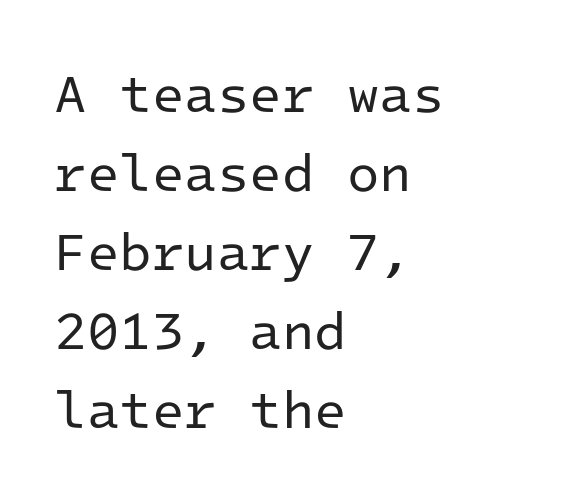
The image shows 53 px regular-weight sans-serif type, upright, monospaced; set left-aligned, normal line spacing (1.49x), normal letter spacing, not underlined; low stroke contrast and a medium x-height.
